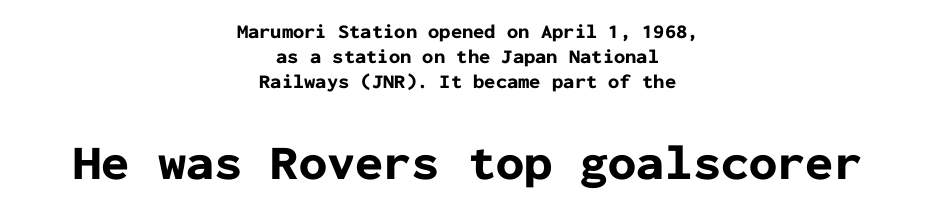
Q: Is the text bold? A: Yes.
Q: Is the text italic (slanted)? A: No, it is upright.
Q: Is the typeface a serif or a sans-serif typeface? A: Sans-serif.
Q: Is the text underlined? A: No.
Q: How is the paragraph aligned? A: Centered.
Q: Is the spacing between letters normal or unusually wide? A: Normal.
Q: Is the spacing between lines tight, normal or loose? A: Normal.
Q: Which block of text is set in a larger size, the first (top) or the second (bottom)? A: The second (bottom) one.
Q: Width (condensed, normal, or wide)? A: Normal.
Q: Stroke contrast? A: Low.
Q: x-height? A: Medium.
Q: Monospaced? A: Yes.
